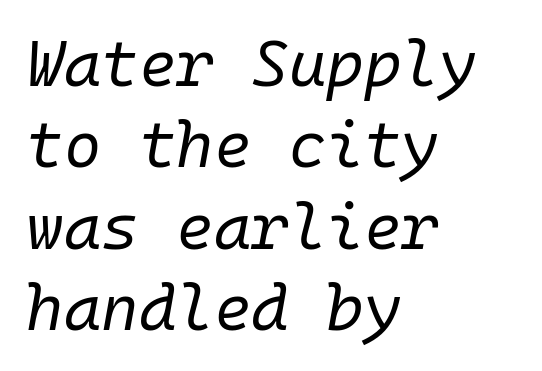
{"italic": "yes", "lean": "right", "slant_degrees": 10, "bold": "no", "weight": "regular", "width": "normal", "stroke_contrast": "low", "x_height": "medium", "monospaced": "yes", "underline": "no", "align": "left", "line_spacing": "normal", "line_spacing_ratio": 1.27, "letter_spacing": "normal", "letter_spacing_em": 0.0, "glyph_px": 64}
